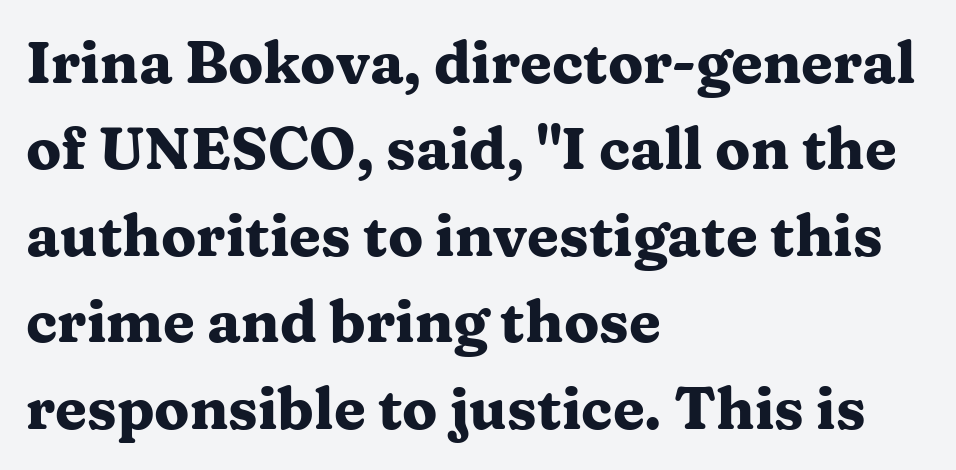
Q: Is the text bold? A: Yes.
Q: Is the text italic (slanted)? A: No, it is upright.
Q: Is the typeface a serif or a sans-serif typeface? A: Serif.
Q: Is the text underlined? A: No.
Q: How is the paragraph aligned? A: Left-aligned.
Q: Is the spacing between letters normal or unusually wide? A: Normal.
Q: Is the spacing between lines tight, normal or loose? A: Normal.
Q: Width (condensed, normal, or wide)? A: Wide.
Q: Stroke contrast? A: Medium.
Q: x-height? A: Medium.
Q: Monospaced? A: No.
